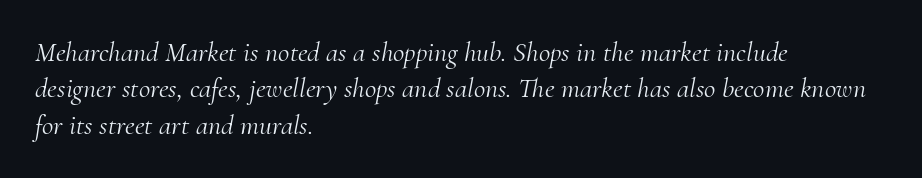
The image shows 28 px light serif type, italic (leaning right); set left-aligned, normal line spacing (1.3x), normal letter spacing, not underlined; medium stroke contrast and a small x-height.
